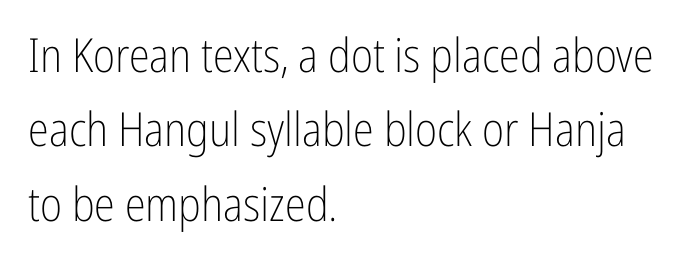
Q: Is the text bold? A: No.
Q: Is the text italic (slanted)? A: No, it is upright.
Q: Is the typeface a serif or a sans-serif typeface? A: Sans-serif.
Q: Is the text underlined? A: No.
Q: How is the paragraph aligned? A: Left-aligned.
Q: Is the spacing between letters normal or unusually wide? A: Normal.
Q: Is the spacing between lines tight, normal or loose? A: Normal.
Q: Width (condensed, normal, or wide)? A: Condensed.
Q: Stroke contrast? A: Low.
Q: x-height? A: Medium.
Q: Monospaced? A: No.
